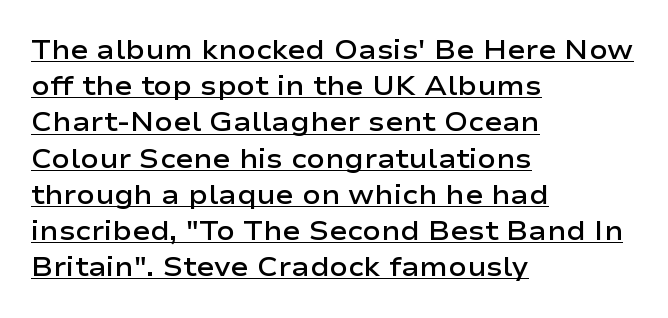
The space between consecutive lines is moderate. Rendered with straight, roman letterforms. This is the in-between weight designers call semibold or demi. Caption: standard tracking, unaltered.
